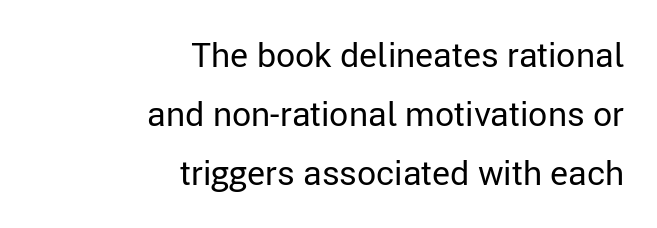
Check where the strokes stop: nothing finishes them off — pure sans. Is this a fixed-width face? No — the glyphs have proportional, varying widths. The typography opts for an upright posture over an oblique one. Vertical stems look standard width or narrower in stroke. Each row of text sits above clean, open space.
